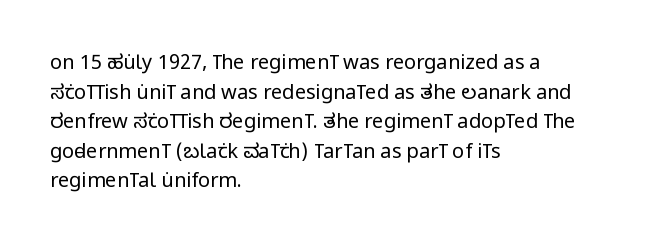
Compared with a typical body face, this is equally light or lighter still. The line texture is even and compact thanks to regular tracking. The space directly below the letters is spotless. Nope, not italic — everything's standing straight.
